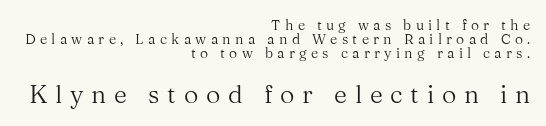
The image shows 25 px text type, upright; set right-aligned, tight line spacing (1.0x), unusually wide letter spacing (+0.31 em), not underlined; the second (bottom) block is 1.79x larger.
